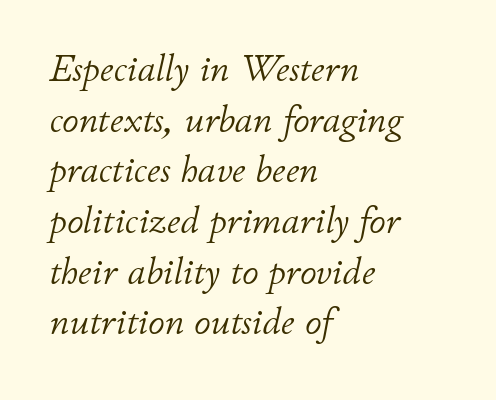
Q: Is the text bold? A: No.
Q: Is the text italic (slanted)? A: Yes, it leans right by about 11 degrees.
Q: Is the text underlined? A: No.
Q: How is the paragraph aligned? A: Left-aligned.
Q: Is the spacing between letters normal or unusually wide? A: Normal.
Q: Is the spacing between lines tight, normal or loose? A: Normal.
Q: Width (condensed, normal, or wide)? A: Normal.
Q: Stroke contrast? A: Low.
Q: x-height? A: Small.
Q: Monospaced? A: No.
